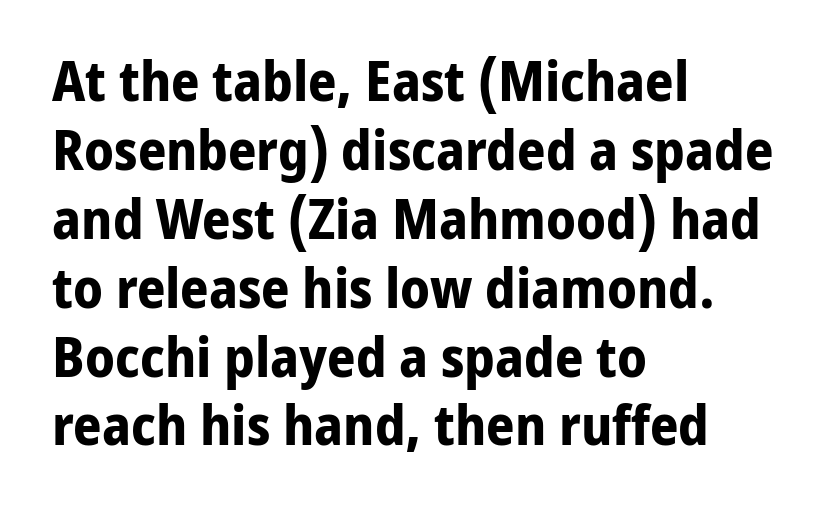
The image shows 56 px bold sans-serif type, upright; set left-aligned, line spacing 1.23x, normal letter spacing, not underlined; low stroke contrast and a medium x-height.
